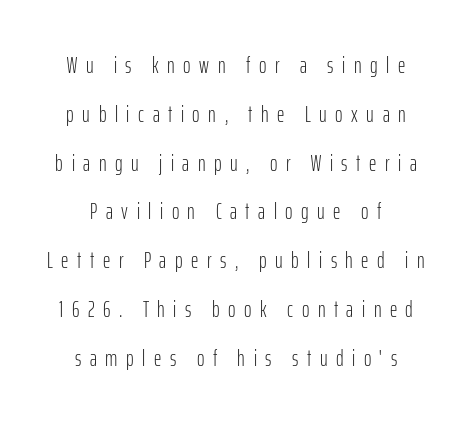
The typeface has the unassuming heft of standard copy or less. Style check: upright. Check under the words: just untouched page. Loosely led — the rows are spread out.
